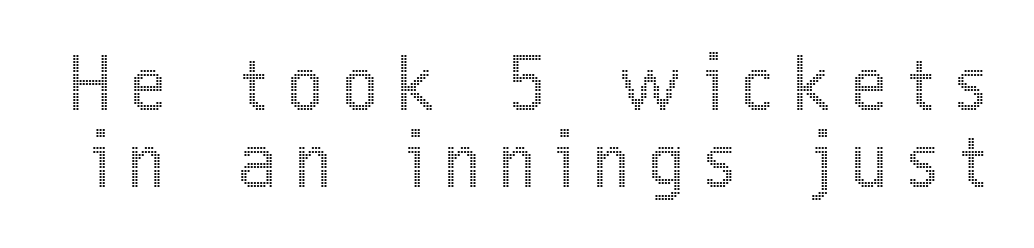
The image shows 73 px condensed type, upright; set tight line spacing (1.05x), unusually wide letter spacing (+0.29 em), not underlined; a medium x-height.
